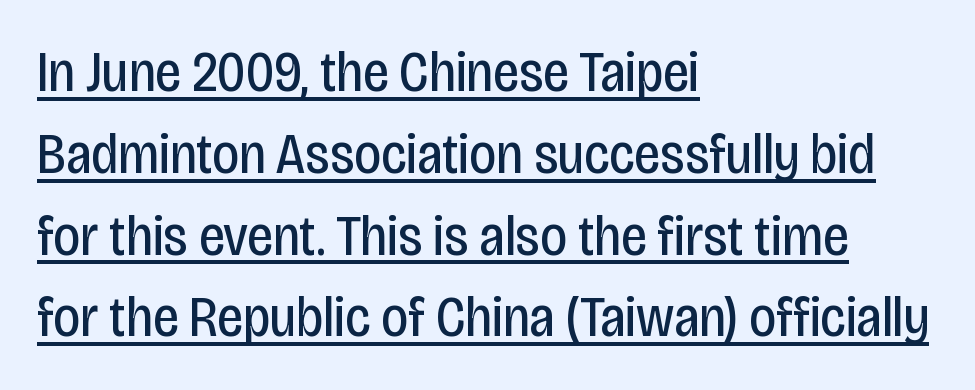
The image shows 58 px regular-weight, condensed sans-serif type, upright; set left-aligned, normal line spacing (1.41x), normal letter spacing, underlined; low stroke contrast and a large x-height.
